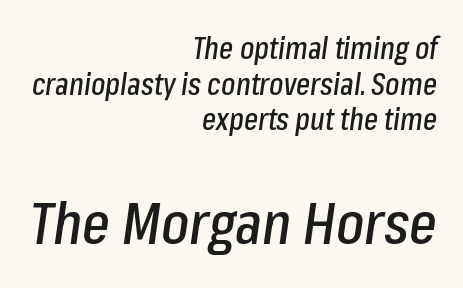
The gap between lines stays unmarked. A typesetter would call this proportional, since set widths differ per character. Designer's note — italics engaged. Note: smaller setting up top, larger setting below.
